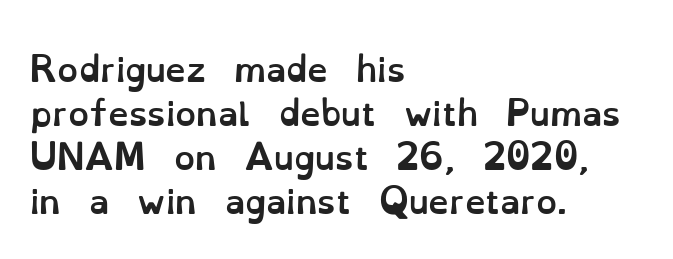
{"italic": "no", "bold": "yes", "weight": "semibold", "width": "normal", "stroke_contrast": "low", "x_height": "small", "monospaced": "no", "underline": "no", "align": "left", "line_spacing": "normal", "line_spacing_ratio": 1.33, "letter_spacing": "normal", "letter_spacing_em": 0.0, "glyph_px": 33}
